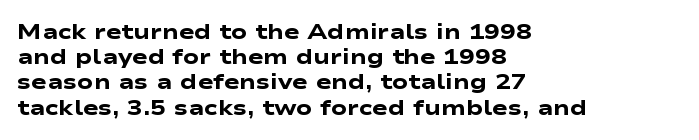
The image shows 21 px bold type; set left-aligned, line spacing 1.2x, normal letter spacing, not underlined.
